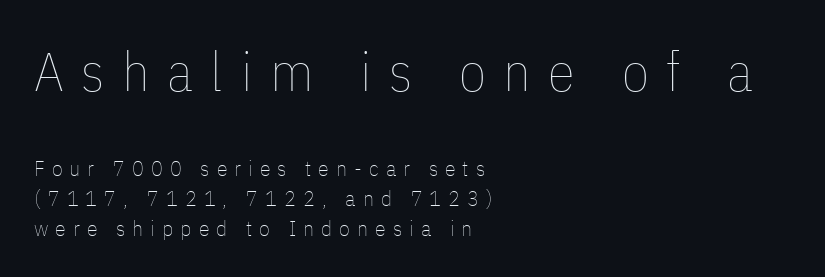
The paragraph shown leans on its left margin. Bigger letters appear in the top chunk; the bottom chunk is reduced. Descenders hang freely into open space. Character widths vary here, with narrow letters taking less room than wide ones.
